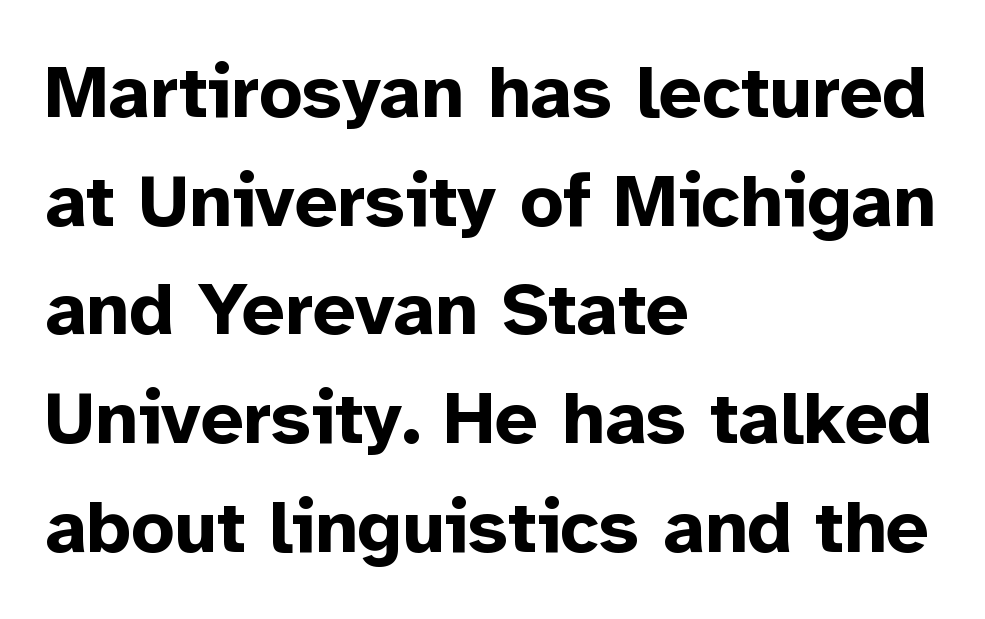
The designer left line spacing at the default. Decoration check: the copy has no underline. The face used here is rendered with its standard letterfit. One-word summary of the alignment: left.
